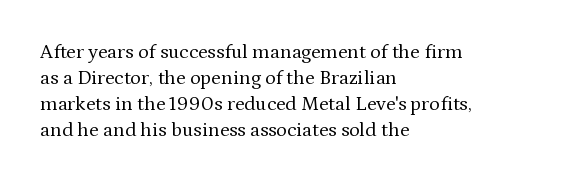
The image shows 20 px text type, upright; set left-aligned, normal line spacing (1.3x), normal letter spacing, not underlined.
